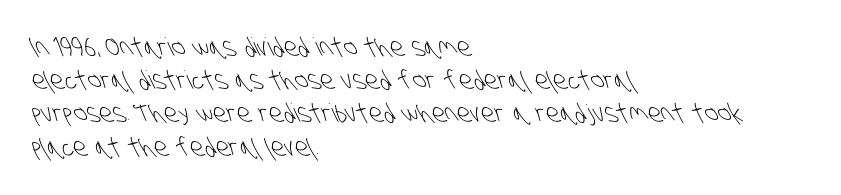
Q: Is the text bold? A: No.
Q: Is the text underlined? A: No.
Q: How is the paragraph aligned? A: Left-aligned.
Q: Is the spacing between letters normal or unusually wide? A: Normal.
Q: Is the spacing between lines tight, normal or loose? A: Normal.
